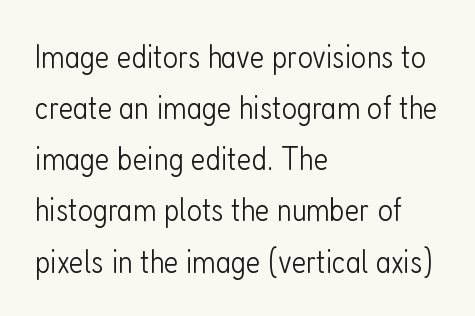
The image shows 33 px light, condensed sans-serif type, upright; set left-aligned, normal line spacing (1.55x), normal letter spacing, not underlined; low stroke contrast and a medium x-height.
